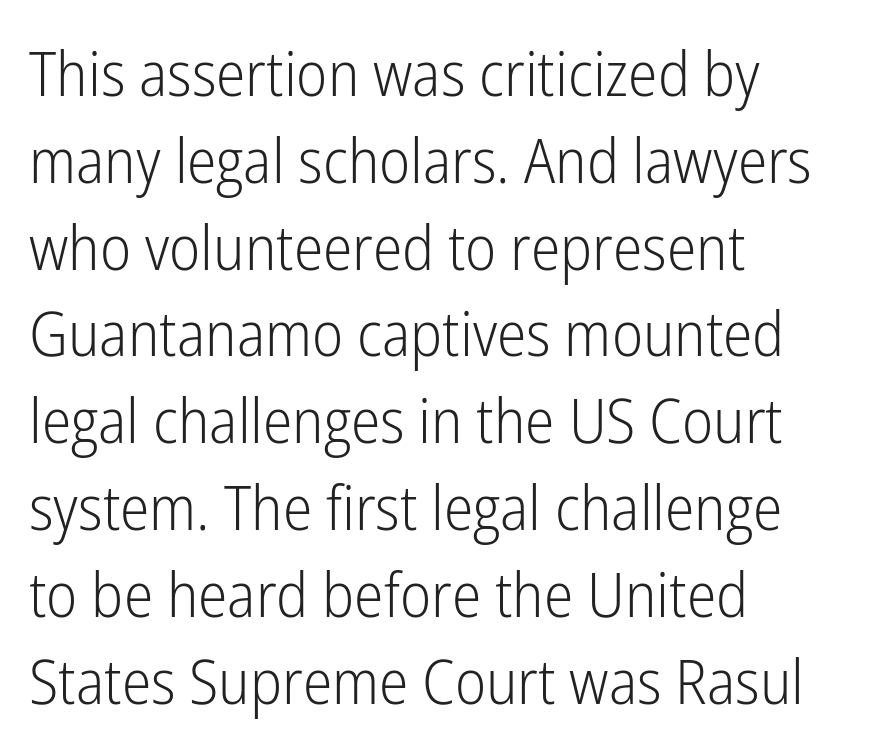
Q: Is the text bold? A: No.
Q: Is the text italic (slanted)? A: No, it is upright.
Q: Is the typeface a serif or a sans-serif typeface? A: Sans-serif.
Q: Is the text underlined? A: No.
Q: How is the paragraph aligned? A: Left-aligned.
Q: Is the spacing between letters normal or unusually wide? A: Normal.
Q: Is the spacing between lines tight, normal or loose? A: Normal.
Q: Width (condensed, normal, or wide)? A: Condensed.
Q: Stroke contrast? A: Low.
Q: x-height? A: Medium.
Q: Monospaced? A: No.
